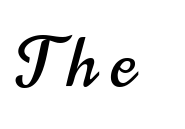
{"serif": "no", "width": "condensed", "stroke_contrast": "high", "x_height": "small", "monospaced": "no", "underline": "no", "letter_spacing": "wide", "letter_spacing_em": 0.21, "glyph_px": 68}
